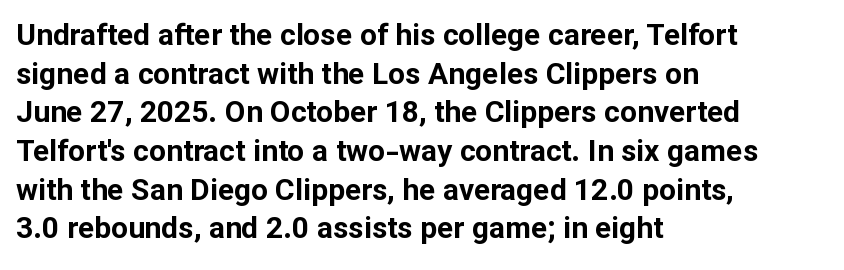
Q: Is the text bold? A: Yes.
Q: Is the text italic (slanted)? A: No, it is upright.
Q: Is the typeface a serif or a sans-serif typeface? A: Sans-serif.
Q: Is the text underlined? A: No.
Q: How is the paragraph aligned? A: Left-aligned.
Q: Is the spacing between letters normal or unusually wide? A: Normal.
Q: Is the spacing between lines tight, normal or loose? A: Normal.
Q: Width (condensed, normal, or wide)? A: Normal.
Q: Stroke contrast? A: Low.
Q: x-height? A: Medium.
Q: Monospaced? A: No.
